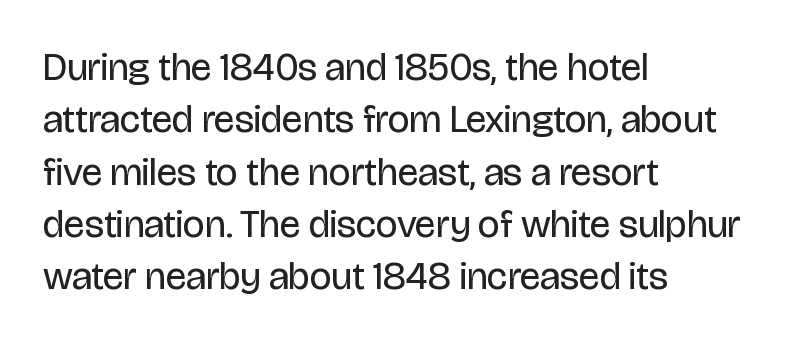
{"serif": "no", "italic": "no", "bold": "no", "weight": "regular", "width": "condensed", "stroke_contrast": "low", "x_height": "large", "monospaced": "no", "underline": "no", "align": "left", "line_spacing": "normal", "line_spacing_ratio": 1.34, "letter_spacing": "normal", "letter_spacing_em": 0.0, "glyph_px": 39}
